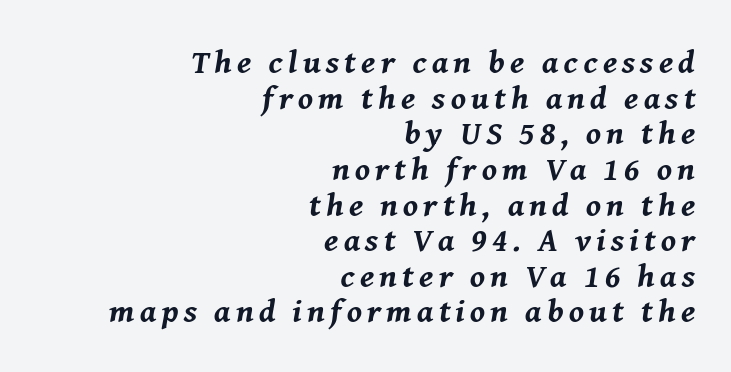
Rendered with sloped, italic letterforms. The glyphs have the mass of a bold cut. The rendering uses natural spacing where letterforms have individual widths. The strip under each line holds only bare page. What's the leading like? Squeezed, with rows nearly overlapping.
